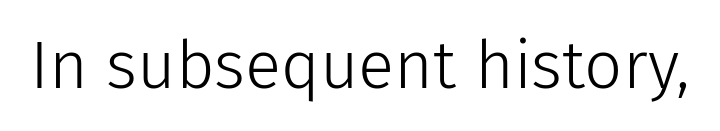
Q: Is the text bold? A: No.
Q: Is the text italic (slanted)? A: No, it is upright.
Q: Is the typeface a serif or a sans-serif typeface? A: Sans-serif.
Q: Is the text underlined? A: No.
Q: Is the spacing between letters normal or unusually wide? A: Normal.
Q: Width (condensed, normal, or wide)? A: Normal.
Q: Stroke contrast? A: Low.
Q: x-height? A: Medium.
Q: Monospaced? A: No.
